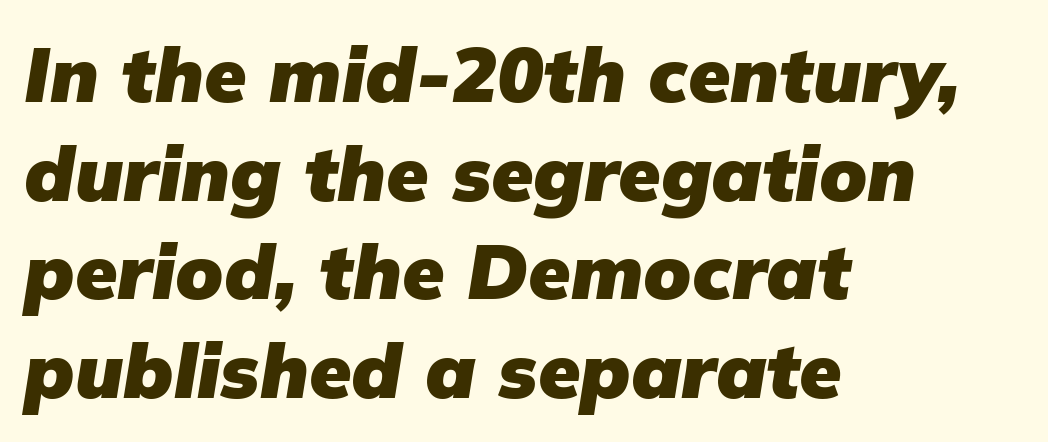
{"italic": "yes", "lean": "right", "slant_degrees": 9, "bold": "yes", "weight": "heavy", "width": "normal", "stroke_contrast": "low", "x_height": "medium", "monospaced": "no", "underline": "no", "align": "left", "line_spacing": "normal", "line_spacing_ratio": 1.28, "letter_spacing": "normal", "letter_spacing_em": 0.0, "glyph_px": 77}
